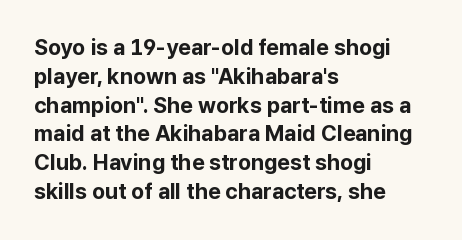
The rows are spaced the way most documents space them. Its strokes are broad and dark, the hallmark of bold type. Posture: upright roman. A bare baseline throughout the passage.
